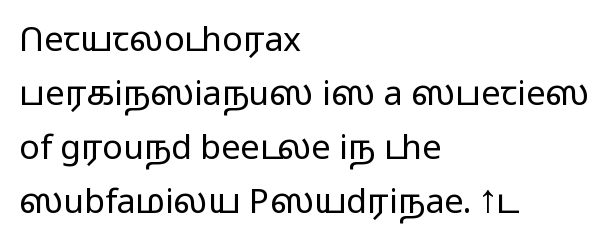
Q: Is the text bold? A: No.
Q: Is the text italic (slanted)? A: No, it is upright.
Q: Is the typeface a serif or a sans-serif typeface? A: Sans-serif.
Q: Is the text underlined? A: No.
Q: How is the paragraph aligned? A: Left-aligned.
Q: Is the spacing between letters normal or unusually wide? A: Normal.
Q: Is the spacing between lines tight, normal or loose? A: Normal.
Q: Width (condensed, normal, or wide)? A: Wide.
Q: Stroke contrast? A: Low.
Q: x-height? A: Medium.
Q: Monospaced? A: No.
